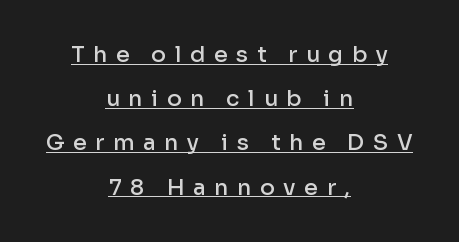
The image shows 22 px text type, upright; set centered, loose line spacing (2.01x), unusually wide letter spacing (+0.39 em), underlined.
